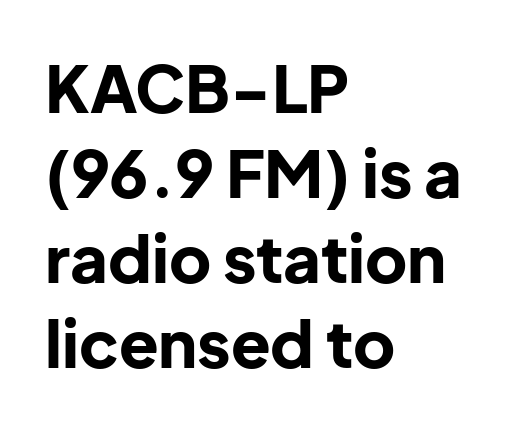
{"serif": "no", "italic": "no", "bold": "yes", "weight": "bold", "width": "normal", "stroke_contrast": "low", "x_height": "medium", "monospaced": "no", "underline": "no", "align": "left", "line_spacing": "normal", "line_spacing_ratio": 1.31, "letter_spacing": "normal", "letter_spacing_em": 0.0, "glyph_px": 65}
